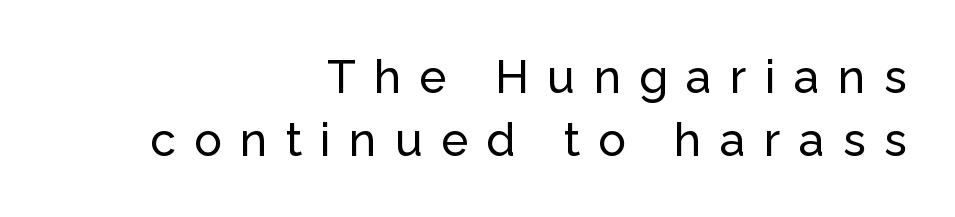
The image shows 46 px sans-serif type, upright; set right-aligned, normal line spacing (1.37x), unusually wide letter spacing (+0.4 em), not underlined; low stroke contrast and a medium x-height.
